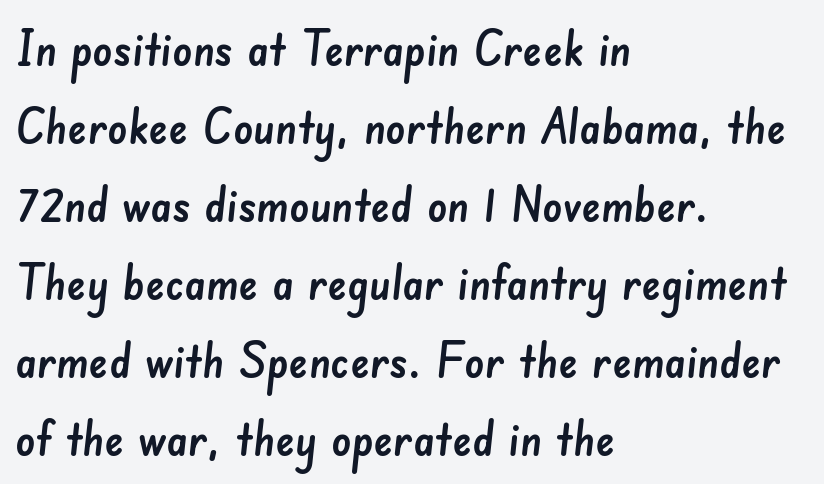
Q: Is the typeface a serif or a sans-serif typeface? A: Sans-serif.
Q: Is the text underlined? A: No.
Q: How is the paragraph aligned? A: Left-aligned.
Q: Is the spacing between letters normal or unusually wide? A: Normal.
Q: Is the spacing between lines tight, normal or loose? A: Normal.
Q: Width (condensed, normal, or wide)? A: Normal.
Q: Stroke contrast? A: Low.
Q: x-height? A: Small.
Q: Monospaced? A: No.
